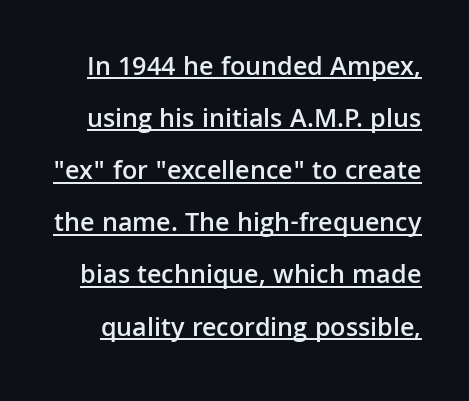
How heavy is the stroke? Medium-heavy — a semibold, shy of bold. Descenders here cross a horizontal rule under the line. How would I describe the line gaps? Wide and relaxed. If you drew a line through each stem, it would be perfectly vertical.
